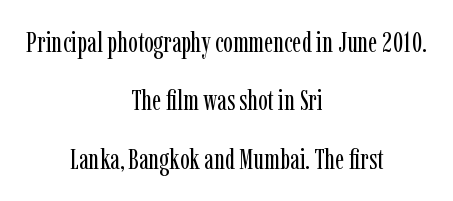
The image shows 29 px regular-weight, condensed serif type, upright; set centered, loose line spacing (2.01x), normal letter spacing, not underlined; low stroke contrast and a medium x-height.
